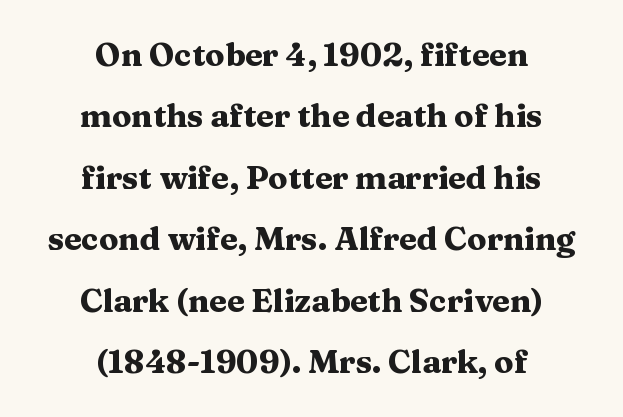
{"serif": "yes", "italic": "no", "bold": "yes", "weight": "heavy", "width": "wide", "stroke_contrast": "medium", "x_height": "medium", "monospaced": "no", "underline": "no", "align": "center", "line_spacing": "loose", "line_spacing_ratio": 1.92, "letter_spacing": "normal", "letter_spacing_em": 0.0, "glyph_px": 32}
